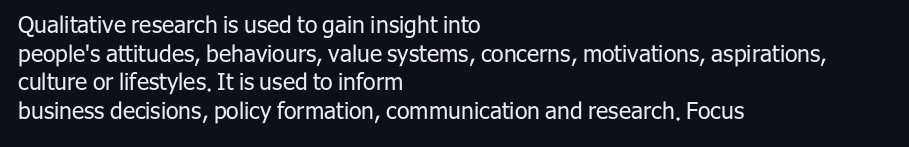
The lines sit at an ordinary, default distance from one another. The text block is weighted toward the left margin, trailing off unevenly rightward. Tracking value appears to be zero — textbook default spacing. Has an underline been added? It has not. Stroke mass is kept to a normal reading level or below.
